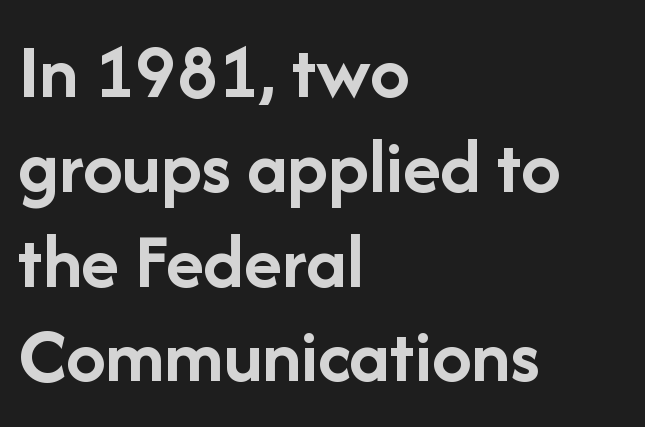
Is this a fixed-width face? No — the glyphs have proportional, varying widths. Every letter is thick-stroked: bold, no question. Designer's note — italics off, roman on. I'd call this a sans setting — the letters go barefoot.
